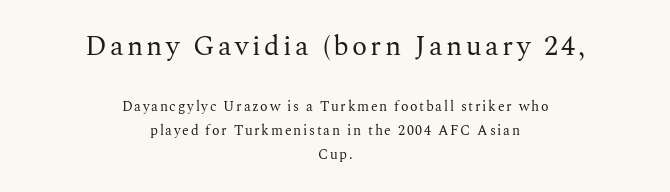
The image shows 28 px regular-weight serif type, upright; set centered, line spacing 1.73x, not underlined; the first (top) block is 2.0x larger; medium stroke contrast and a medium x-height.
